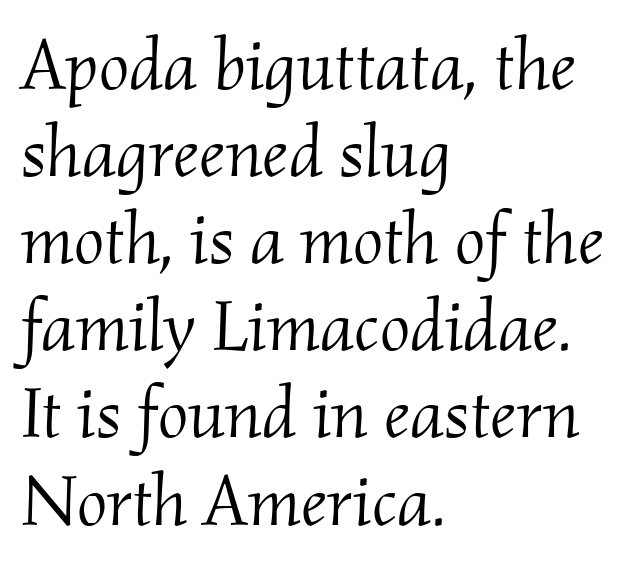
{"serif": "yes", "italic": "yes", "lean": "right", "slant_degrees": 2, "bold": "no", "weight": "light", "width": "normal", "stroke_contrast": "medium", "x_height": "small", "monospaced": "no", "underline": "no", "align": "left", "line_spacing_ratio": 1.21, "letter_spacing": "normal", "letter_spacing_em": 0.0, "glyph_px": 72}
